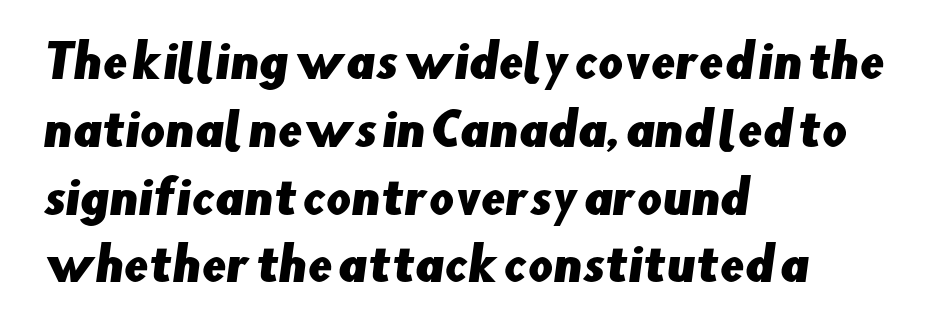
Q: Is the typeface a serif or a sans-serif typeface? A: Sans-serif.
Q: Is the text underlined? A: No.
Q: How is the paragraph aligned? A: Left-aligned.
Q: Is the spacing between letters normal or unusually wide? A: Normal.
Q: Is the spacing between lines tight, normal or loose? A: Normal.
Q: Width (condensed, normal, or wide)? A: Normal.
Q: Stroke contrast? A: Low.
Q: x-height? A: Small.
Q: Monospaced? A: No.
